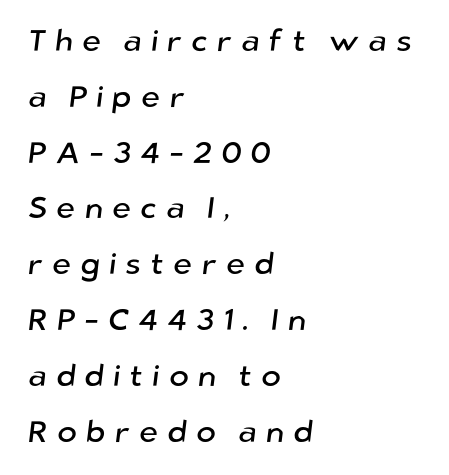
Q: Is the typeface a serif or a sans-serif typeface? A: Sans-serif.
Q: Is the text underlined? A: No.
Q: How is the paragraph aligned? A: Left-aligned.
Q: Is the spacing between letters normal or unusually wide? A: Unusually wide.
Q: Width (condensed, normal, or wide)? A: Normal.
Q: Stroke contrast? A: Low.
Q: x-height? A: Medium.
Q: Monospaced? A: No.
